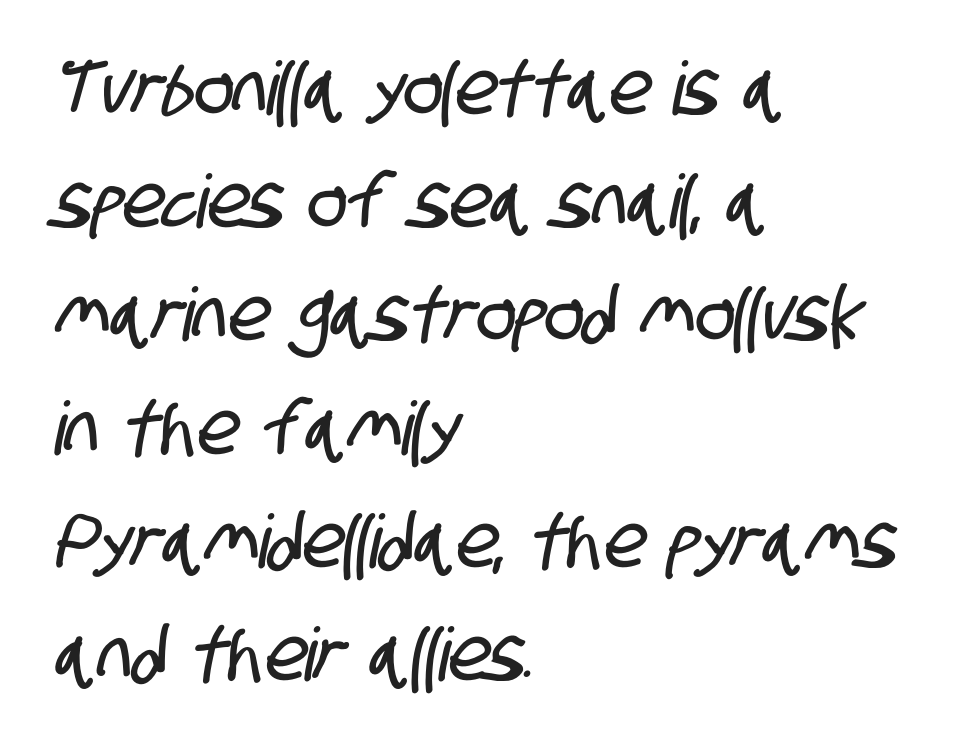
{"serif": "no", "width": "condensed", "stroke_contrast": "low", "x_height": "large", "monospaced": "no", "underline": "no", "align": "left", "line_spacing": "normal", "line_spacing_ratio": 1.53, "letter_spacing": "normal", "letter_spacing_em": 0.0, "glyph_px": 74}
